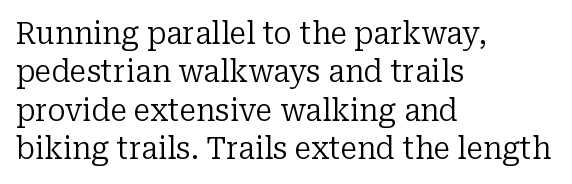
{"serif": "yes", "italic": "no", "bold": "no", "weight": "regular", "width": "normal", "stroke_contrast": "low", "x_height": "medium", "monospaced": "no", "underline": "no", "align": "left", "line_spacing": "normal", "line_spacing_ratio": 1.28, "letter_spacing": "normal", "letter_spacing_em": 0.0, "glyph_px": 30}
